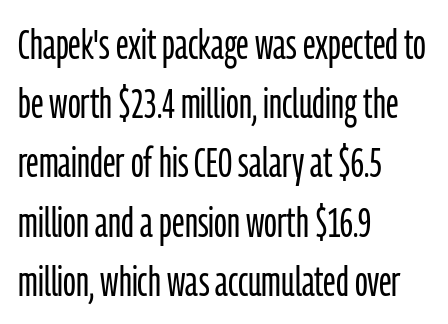
Weight class: somewhere from thin through regular. Spacing verdict: proportional, widths tailored to each character. Posture: upright roman. Compared with typical paragraphs, the rows here are spaced about the same. Each line starts at the same left margin while the right side varies. The gap between lines stays unmarked.
